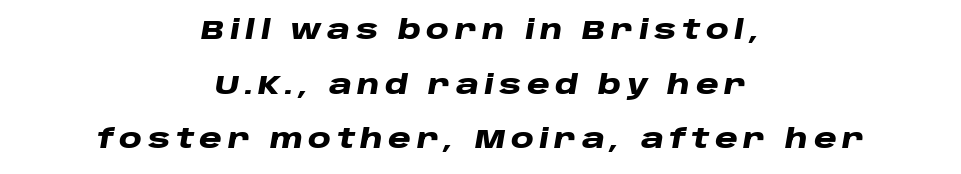
Q: Is the text bold? A: Yes.
Q: Is the text italic (slanted)? A: Yes, it leans right by about 10 degrees.
Q: Is the text underlined? A: No.
Q: How is the paragraph aligned? A: Centered.
Q: Is the spacing between letters normal or unusually wide? A: Unusually wide.
Q: Is the spacing between lines tight, normal or loose? A: Loose.
